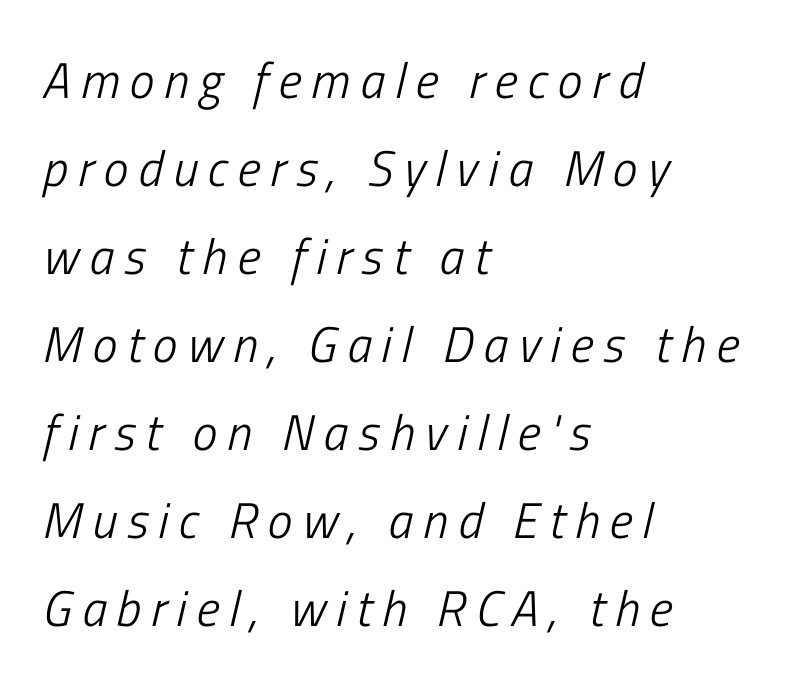
{"italic": "yes", "lean": "right", "slant_degrees": 13, "bold": "no", "weight": "light", "width": "condensed", "stroke_contrast": "low", "x_height": "medium", "monospaced": "no", "underline": "no", "align": "left", "line_spacing_ratio": 1.76, "letter_spacing": "wide", "letter_spacing_em": 0.2, "glyph_px": 50}
